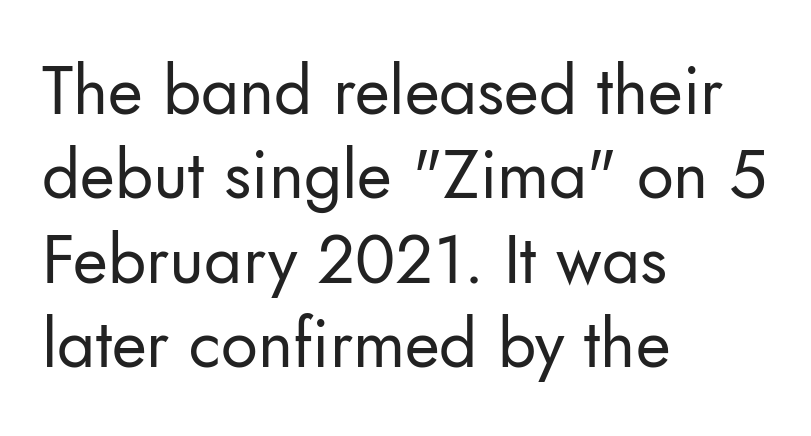
Q: Is the text bold? A: No.
Q: Is the text italic (slanted)? A: No, it is upright.
Q: Is the typeface a serif or a sans-serif typeface? A: Sans-serif.
Q: Is the text underlined? A: No.
Q: How is the paragraph aligned? A: Left-aligned.
Q: Is the spacing between letters normal or unusually wide? A: Normal.
Q: Is the spacing between lines tight, normal or loose? A: Normal.
Q: Width (condensed, normal, or wide)? A: Normal.
Q: Stroke contrast? A: Low.
Q: x-height? A: Small.
Q: Monospaced? A: No.
